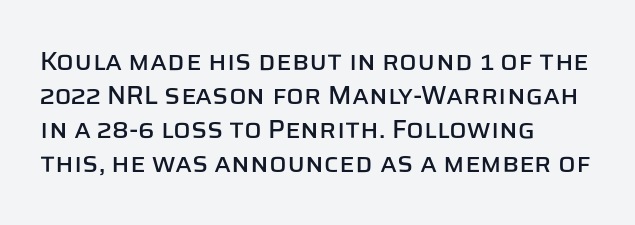
The image shows 26 px text type, upright; set left-aligned, normal line spacing (1.31x), normal letter spacing, not underlined.
